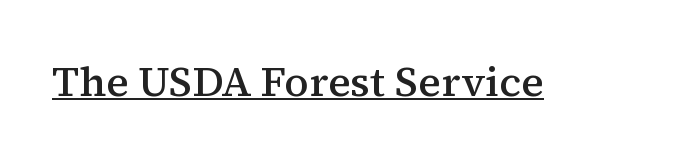
{"serif": "yes", "italic": "no", "bold": "semi", "weight": "semibold", "width": "normal", "stroke_contrast": "medium", "x_height": "medium", "monospaced": "no", "underline": "yes", "letter_spacing": "normal", "letter_spacing_em": 0.0, "glyph_px": 42}
